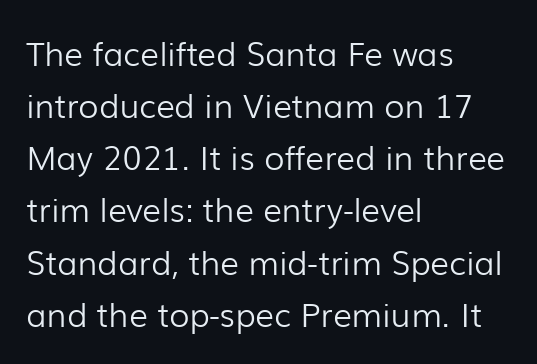
{"serif": "no", "italic": "no", "bold": "no", "weight": "light", "width": "normal", "stroke_contrast": "low", "x_height": "medium", "monospaced": "no", "underline": "no", "align": "left", "line_spacing": "normal", "line_spacing_ratio": 1.58, "letter_spacing": "normal", "letter_spacing_em": 0.0, "glyph_px": 33}
